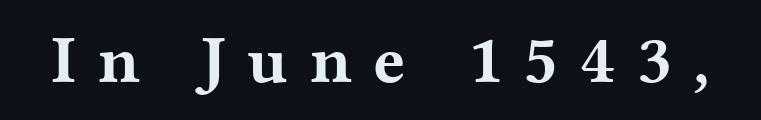
Q: Is the text bold? A: Yes.
Q: Is the text italic (slanted)? A: No, it is upright.
Q: Is the typeface a serif or a sans-serif typeface? A: Serif.
Q: Is the text underlined? A: No.
Q: Is the spacing between letters normal or unusually wide? A: Unusually wide.
Q: Width (condensed, normal, or wide)? A: Wide.
Q: Stroke contrast? A: Medium.
Q: x-height? A: Medium.
Q: Monospaced? A: No.
